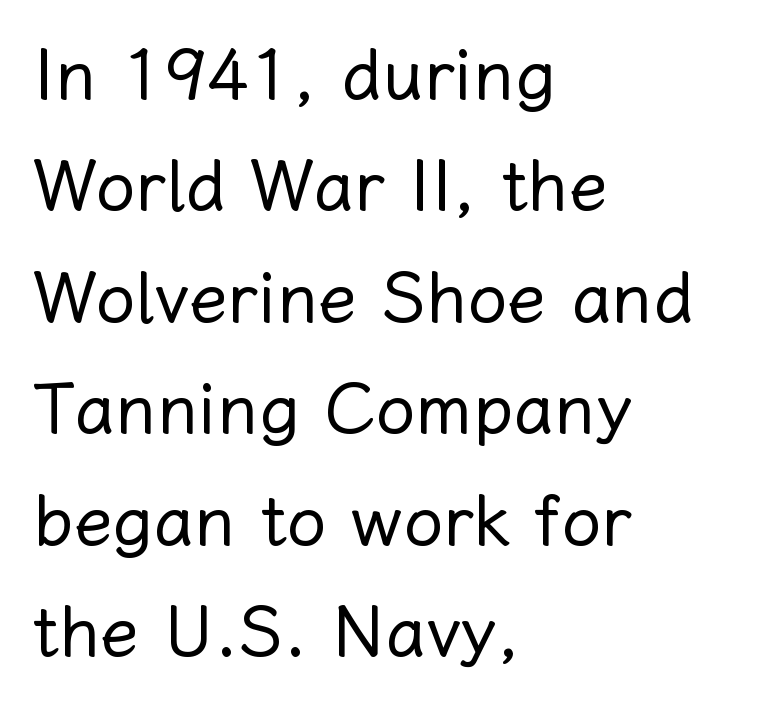
Q: Is the text bold? A: No.
Q: Is the text italic (slanted)? A: No, it is upright.
Q: Is the text underlined? A: No.
Q: How is the paragraph aligned? A: Left-aligned.
Q: Is the spacing between letters normal or unusually wide? A: Normal.
Q: Is the spacing between lines tight, normal or loose? A: Normal.
Q: Width (condensed, normal, or wide)? A: Normal.
Q: Stroke contrast? A: Low.
Q: x-height? A: Medium.
Q: Monospaced? A: No.
